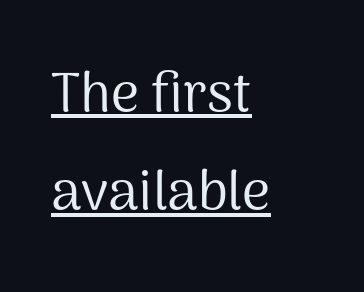
The image shows 55 px regular-weight sans-serif type, upright; set left-aligned, line spacing 1.79x, normal letter spacing, underlined; medium stroke contrast and a medium x-height.
